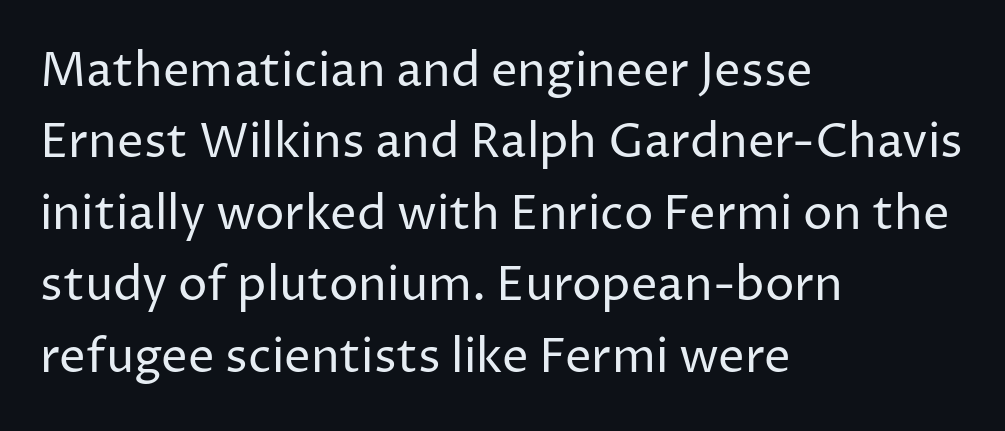
{"serif": "no", "italic": "no", "bold": "no", "weight": "regular", "width": "normal", "stroke_contrast": "low", "x_height": "medium", "monospaced": "no", "underline": "no", "align": "left", "line_spacing": "normal", "line_spacing_ratio": 1.52, "letter_spacing": "normal", "letter_spacing_em": 0.0, "glyph_px": 47}
